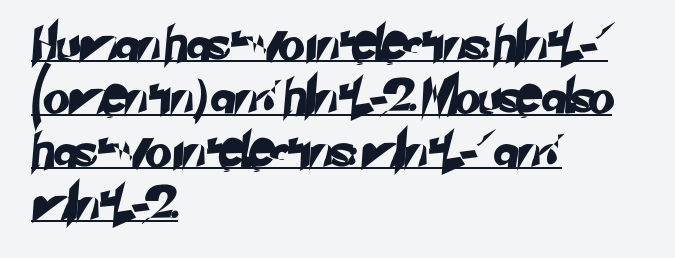
Check the space under the baseline: a stroke is drawn there. How are the letters spaced? Ordinarily, with no added tracking. This rendering uses left alignment, leaving the right contour irregular. A typesetter would call this leading conventional body-copy spacing. Are there feet on the stems? There aren't — it's a sans. Think of a printed novel: that variable character pitch is what you see here.
